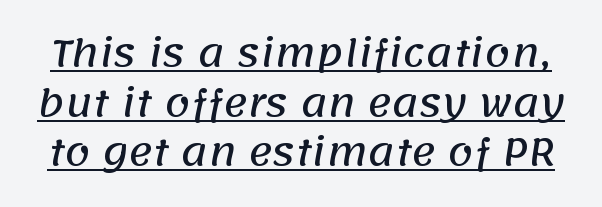
The rendering uses natural spacing where letterforms have individual widths. Interline gaps are of average width in this sample. The text was rendered using a sans face with plain stroke endings. The passage shown has conventional tracking throughout.
